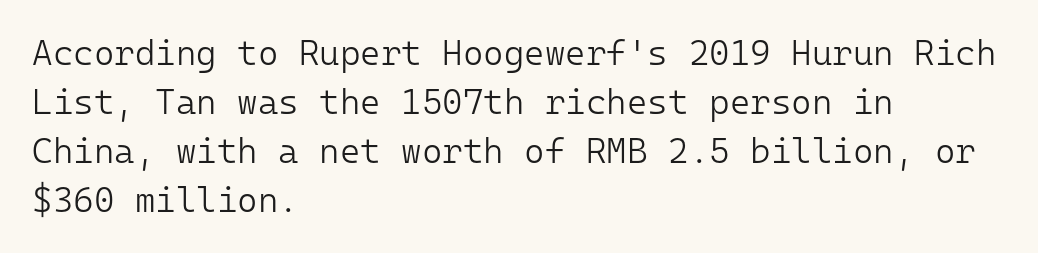
The image shows 35 px light sans-serif type, upright, monospaced; set left-aligned, normal line spacing (1.4x), normal letter spacing, not underlined; low stroke contrast and a medium x-height.
